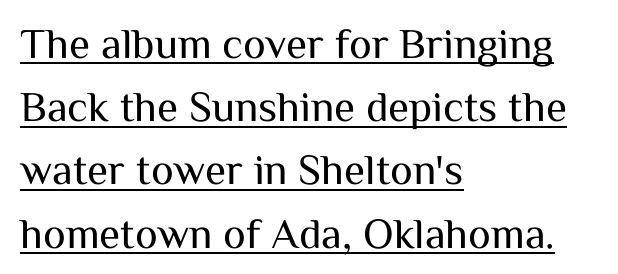
The letters advance in unequal steps, a hallmark of proportional type. Letterform terminals end flat and unadorned throughout the passage. What decoration does the sample have? An underline. Leading: standard. No italicization has been applied; the sample stays upright. There is no visible air inserted between adjacent glyphs.
